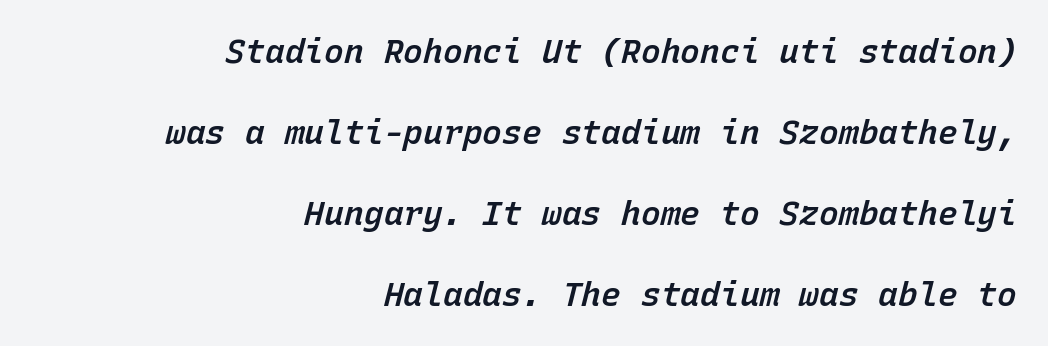
Q: Is the text bold? A: Semi-bold.
Q: Is the text italic (slanted)? A: Yes, it leans right by about 15 degrees.
Q: Is the text underlined? A: No.
Q: How is the paragraph aligned? A: Right-aligned.
Q: Is the spacing between letters normal or unusually wide? A: Normal.
Q: Is the spacing between lines tight, normal or loose? A: Loose.
Q: Width (condensed, normal, or wide)? A: Normal.
Q: Stroke contrast? A: Low.
Q: x-height? A: Medium.
Q: Monospaced? A: Yes.
